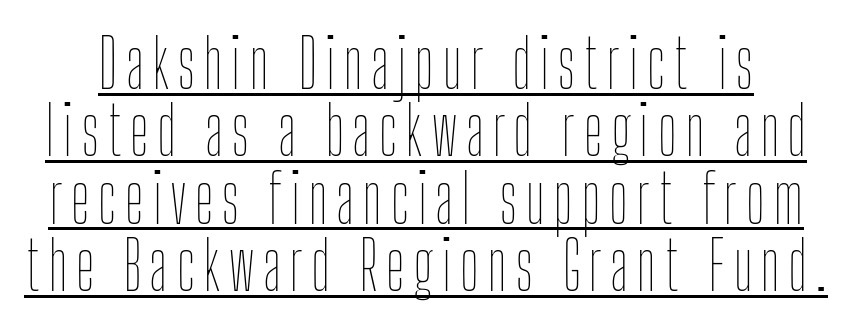
Q: Is the text bold? A: No.
Q: Is the text italic (slanted)? A: No, it is upright.
Q: Is the text underlined? A: Yes.
Q: Is the spacing between lines tight, normal or loose? A: Tight.
Q: Width (condensed, normal, or wide)? A: Condensed.
Q: Stroke contrast? A: Low.
Q: x-height? A: Medium.
Q: Monospaced? A: No.
